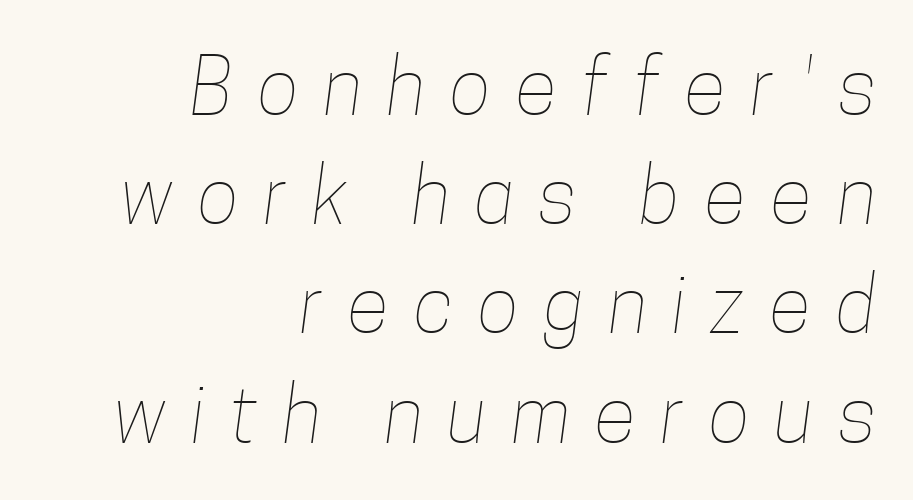
Q: Is the text bold? A: No.
Q: Is the text underlined? A: No.
Q: How is the paragraph aligned? A: Right-aligned.
Q: Is the spacing between letters normal or unusually wide? A: Unusually wide.
Q: Is the spacing between lines tight, normal or loose? A: Normal.
Q: Width (condensed, normal, or wide)? A: Condensed.
Q: Stroke contrast? A: Low.
Q: x-height? A: Medium.
Q: Monospaced? A: No.
